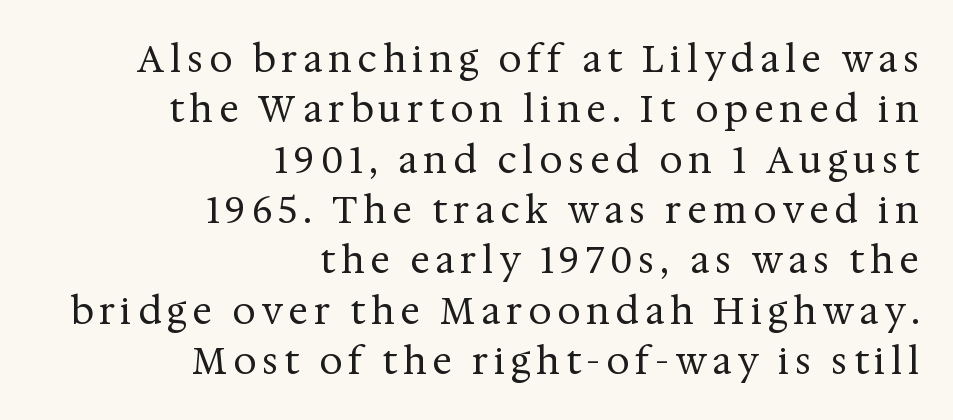
Q: Is the text bold? A: No.
Q: Is the text italic (slanted)? A: No, it is upright.
Q: Is the typeface a serif or a sans-serif typeface? A: Serif.
Q: Is the text underlined? A: No.
Q: How is the paragraph aligned? A: Right-aligned.
Q: Is the spacing between lines tight, normal or loose? A: Normal.
Q: Width (condensed, normal, or wide)? A: Normal.
Q: Stroke contrast? A: Medium.
Q: x-height? A: Medium.
Q: Monospaced? A: No.
